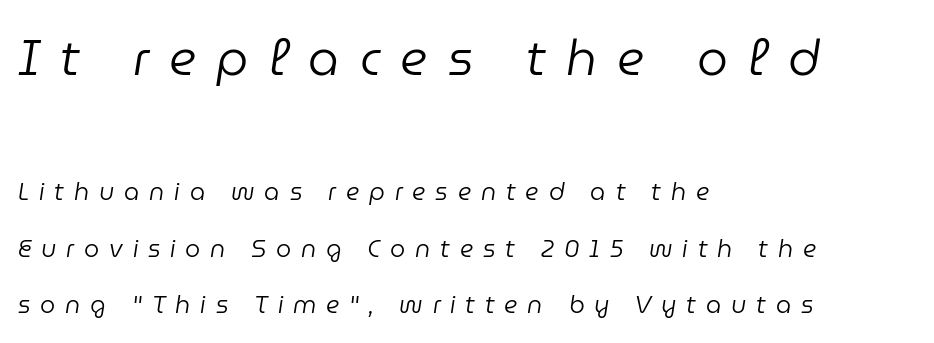
Q: Is the text bold? A: No.
Q: Is the text italic (slanted)? A: Yes, it leans right by about 9 degrees.
Q: Is the text underlined? A: No.
Q: How is the paragraph aligned? A: Left-aligned.
Q: Is the spacing between letters normal or unusually wide? A: Unusually wide.
Q: Is the spacing between lines tight, normal or loose? A: Loose.
Q: Which block of text is set in a larger size, the first (top) or the second (bottom)? A: The first (top) one.
Q: Width (condensed, normal, or wide)? A: Normal.
Q: Stroke contrast? A: Low.
Q: x-height? A: Medium.
Q: Monospaced? A: No.
